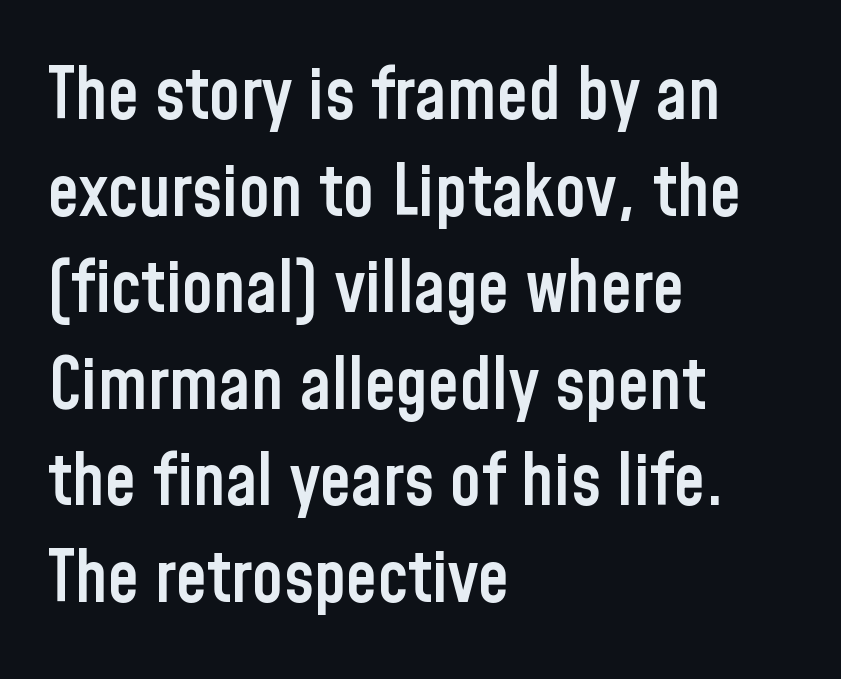
Does the leading feel generous? No, just average. Look at the stroke-to-counter ratio: somewhat heavy, a semibold. The space beneath each line is pristine and unruled. The letterforms sit shoulder to shoulder at normal distance. Alignment: flush left.
